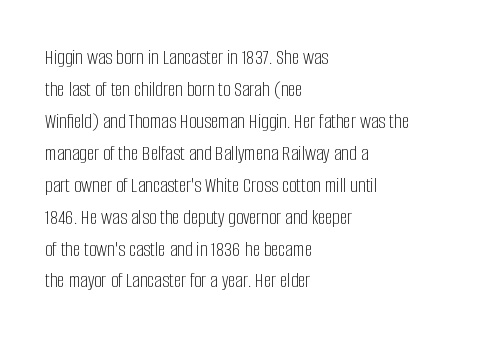
Vertical strokes here are truly vertical. The paragraph has a hard left edge and a soft right edge. The rendering uses a moderate line-height, typical for paragraphs. The cut favours lightness, reaching ordinary text weight at its darkest.
